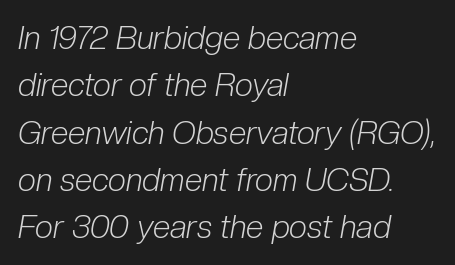
The image shows 32 px light, condensed type, italic (leaning right); set left-aligned, normal line spacing (1.48x), normal letter spacing, not underlined; low stroke contrast and a medium x-height.
